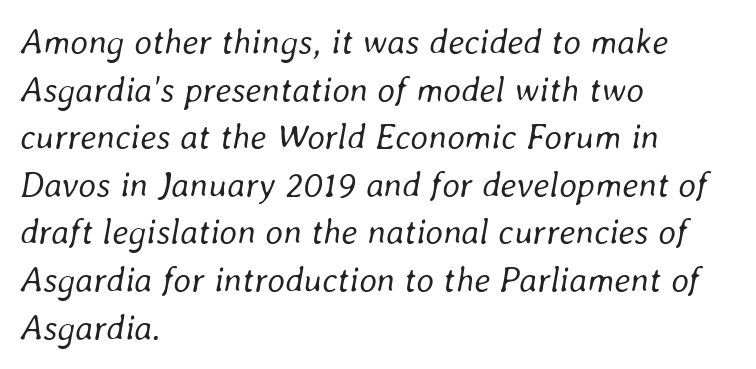
The image shows 35 px regular-weight type, italic (leaning right); set left-aligned, normal line spacing (1.36x), normal letter spacing, not underlined; low stroke contrast and a medium x-height.
